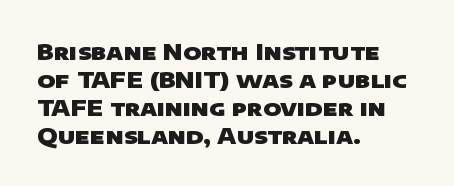
The setting favours the left margin, as ordinary paragraphs usually do. Students, this is bold: see how much ink each stroke carries. The type is set solid horizontally, with unmodified tracking. This rendering features lettering with no underline.
